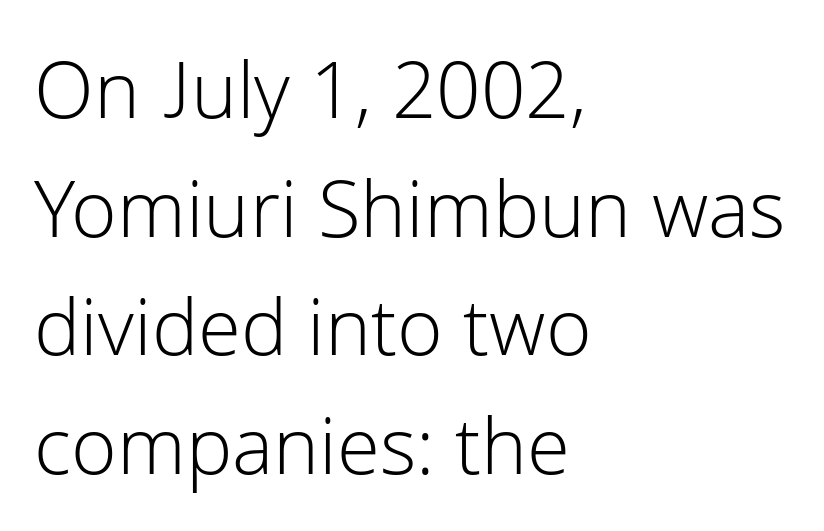
Plain, unruled lines of type. Is the letter spacing exaggerated? No — it looks like the ordinary default. Weight: in the light-to-regular range. Vertical spacing — default. Serif or sans? Sans — the stroke terminals are bare.
